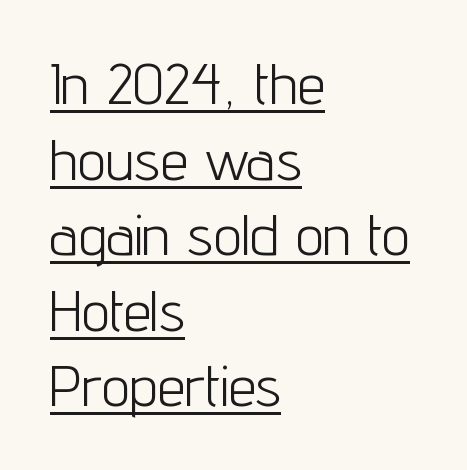
{"serif": "no", "italic": "no", "bold": "no", "weight": "light", "width": "condensed", "stroke_contrast": "low", "x_height": "medium", "monospaced": "no", "underline": "yes", "align": "left", "line_spacing": "normal", "line_spacing_ratio": 1.35, "letter_spacing": "normal", "letter_spacing_em": 0.0, "glyph_px": 56}
